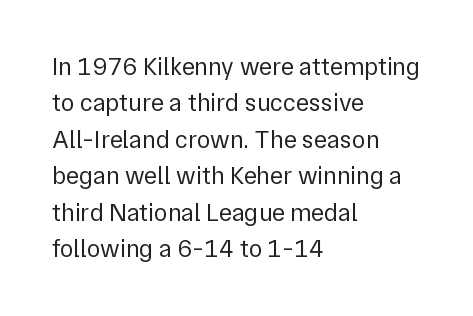
Q: Is the text bold? A: No.
Q: Is the text italic (slanted)? A: No, it is upright.
Q: Is the text underlined? A: No.
Q: How is the paragraph aligned? A: Left-aligned.
Q: Is the spacing between letters normal or unusually wide? A: Normal.
Q: Is the spacing between lines tight, normal or loose? A: Normal.
